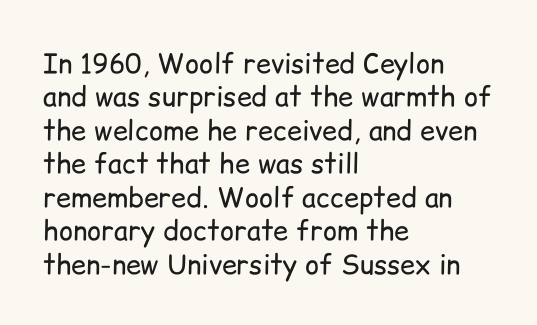
Q: Is the text bold? A: No.
Q: Is the text italic (slanted)? A: No, it is upright.
Q: Is the text underlined? A: No.
Q: How is the paragraph aligned? A: Left-aligned.
Q: Is the spacing between letters normal or unusually wide? A: Normal.
